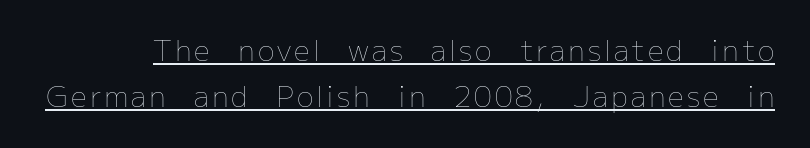
Q: Is the text bold? A: No.
Q: Is the text italic (slanted)? A: No, it is upright.
Q: Is the text underlined? A: Yes.
Q: Is the spacing between lines tight, normal or loose? A: Normal.
Q: Width (condensed, normal, or wide)? A: Normal.
Q: Stroke contrast? A: Low.
Q: x-height? A: Medium.
Q: Monospaced? A: No.
